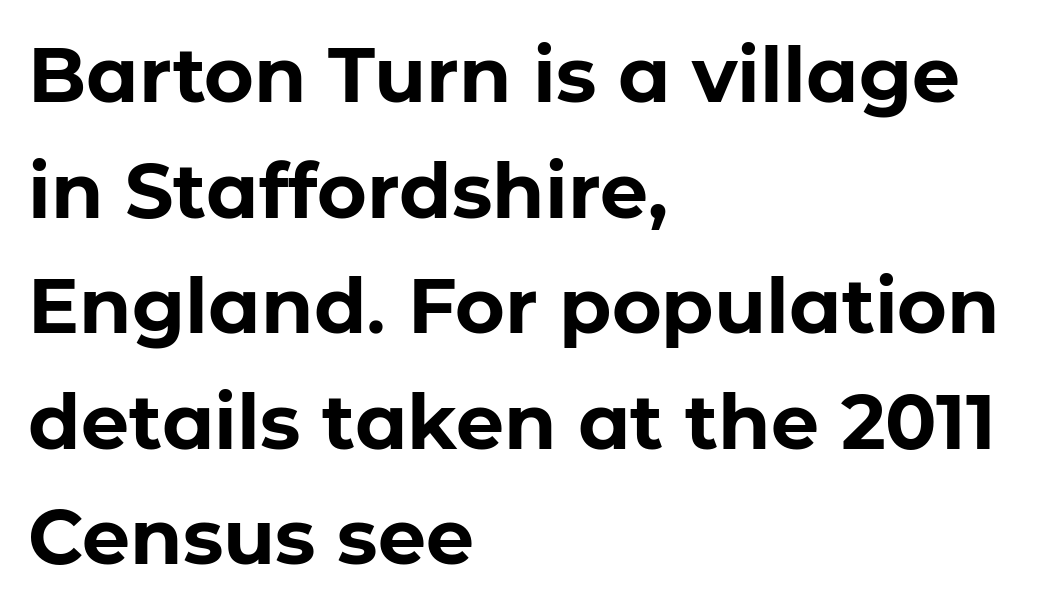
The image shows 76 px bold sans-serif type, upright; set left-aligned, normal line spacing (1.52x), normal letter spacing, not underlined; low stroke contrast and a medium x-height.
